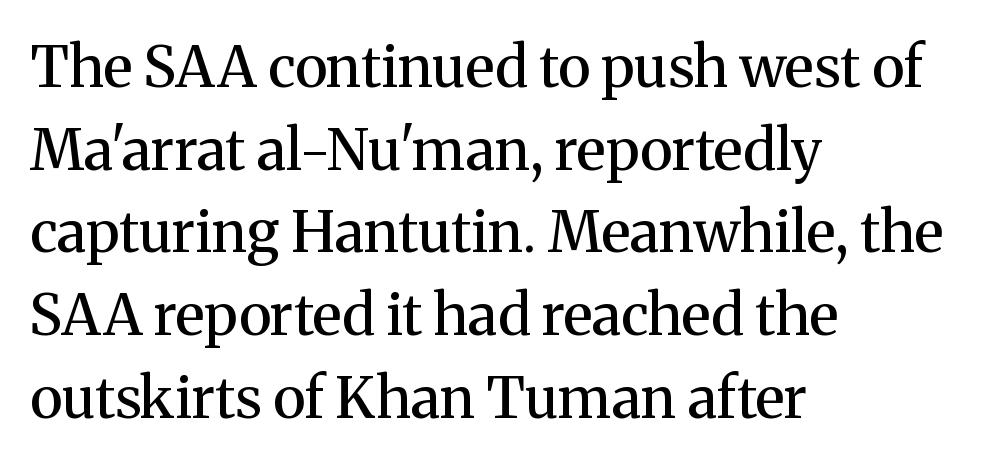
The image shows 57 px semibold serif type, upright; set left-aligned, normal line spacing (1.45x), normal letter spacing, not underlined; medium stroke contrast and a medium x-height.
